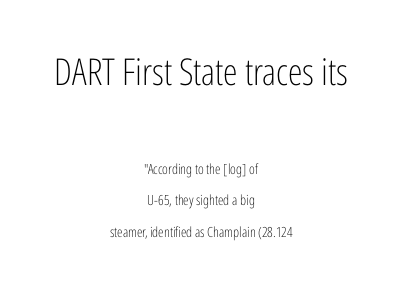
{"serif": "no", "italic": "no", "bold": "no", "weight": "light", "width": "condensed", "stroke_contrast": "low", "x_height": "medium", "monospaced": "no", "underline": "no", "align": "center", "line_spacing": "loose", "line_spacing_ratio": 2.27, "letter_spacing": "normal", "letter_spacing_em": 0.0, "larger_block": "first", "size_ratio": 2.64, "glyph_px": 37}
